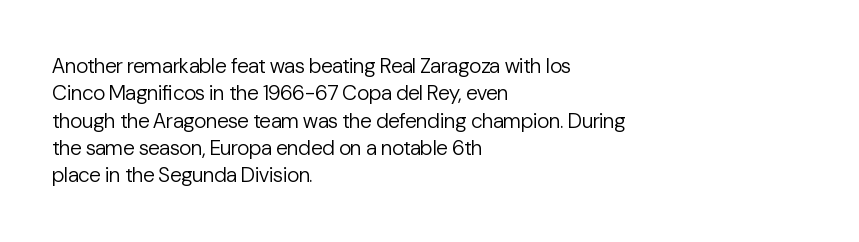
{"italic": "no", "bold": "no", "underline": "no", "align": "left", "line_spacing": "normal", "line_spacing_ratio": 1.3, "letter_spacing": "normal", "letter_spacing_em": 0.0, "glyph_px": 21}
